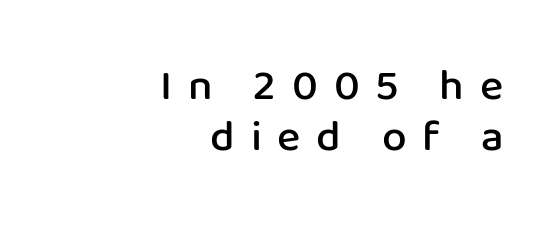
The image shows 44 px semibold sans-serif type, upright; set right-aligned, line spacing 1.17x, unusually wide letter spacing (+0.36 em), not underlined; low stroke contrast and a medium x-height.
